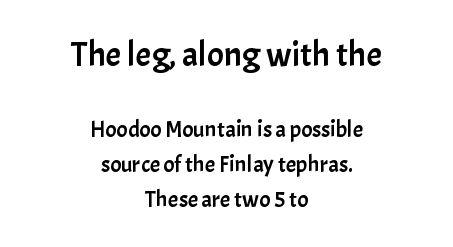
Q: Is the text italic (slanted)? A: No, it is upright.
Q: Is the typeface a serif or a sans-serif typeface? A: Sans-serif.
Q: Is the text underlined? A: No.
Q: How is the paragraph aligned? A: Centered.
Q: Is the spacing between letters normal or unusually wide? A: Normal.
Q: Is the spacing between lines tight, normal or loose? A: Normal.
Q: Which block of text is set in a larger size, the first (top) or the second (bottom)? A: The first (top) one.
Q: Width (condensed, normal, or wide)? A: Normal.
Q: Stroke contrast? A: Low.
Q: x-height? A: Medium.
Q: Monospaced? A: No.
